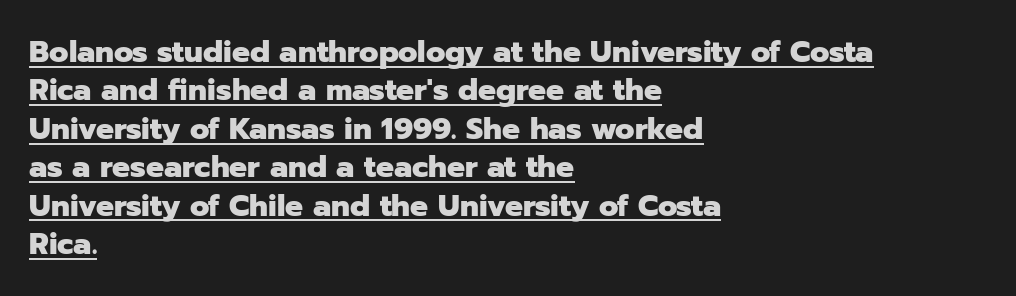
{"serif": "no", "italic": "no", "bold": "yes", "weight": "heavy", "width": "normal", "stroke_contrast": "low", "x_height": "medium", "monospaced": "no", "underline": "yes", "align": "left", "line_spacing": "normal", "line_spacing_ratio": 1.28, "letter_spacing": "normal", "letter_spacing_em": 0.0, "glyph_px": 30}
